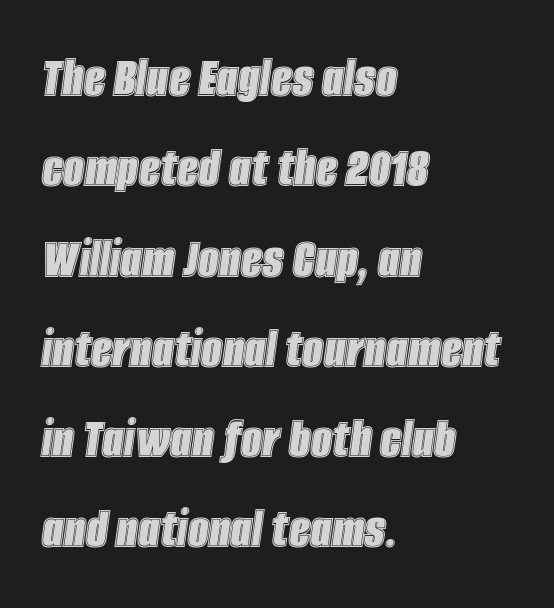
Rule under the text: the space is simply empty. Character widths vary here, with narrow letters taking less room than wide ones. These lines sit exactly where default settings would place them. Spacing between characters is what you'd get straight out of the box.
